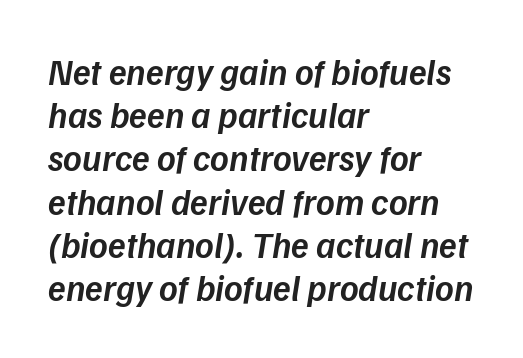
Q: Is the text bold? A: Semi-bold.
Q: Is the text italic (slanted)? A: Yes, it leans right by about 9 degrees.
Q: Is the text underlined? A: No.
Q: How is the paragraph aligned? A: Left-aligned.
Q: Is the spacing between letters normal or unusually wide? A: Normal.
Q: Width (condensed, normal, or wide)? A: Normal.
Q: Stroke contrast? A: Low.
Q: x-height? A: Medium.
Q: Monospaced? A: No.
